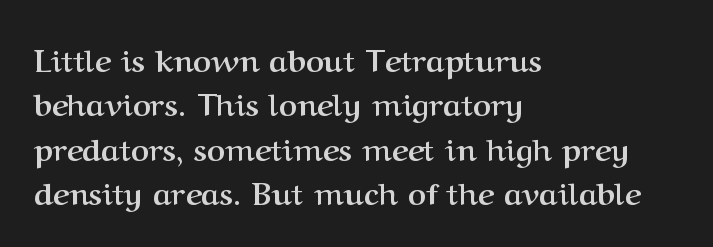
{"serif": "yes", "italic": "no", "bold": "yes", "weight": "semibold", "width": "normal", "stroke_contrast": "medium", "x_height": "medium", "monospaced": "no", "underline": "no", "align": "left", "line_spacing": "normal", "line_spacing_ratio": 1.43, "letter_spacing": "normal", "letter_spacing_em": 0.0, "glyph_px": 31}
